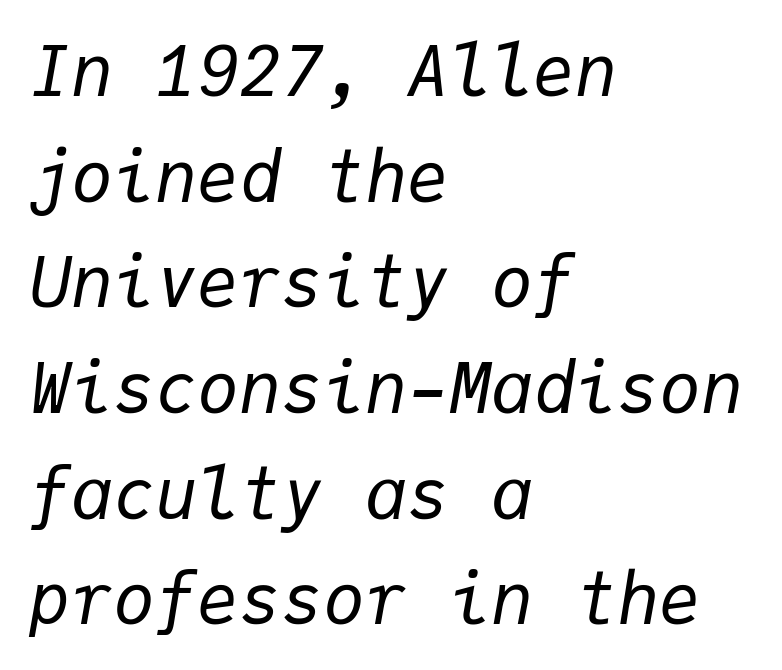
The image shows 70 px regular-weight type, italic (leaning right), monospaced; set left-aligned, normal line spacing (1.51x), normal letter spacing, not underlined; low stroke contrast and a medium x-height.
